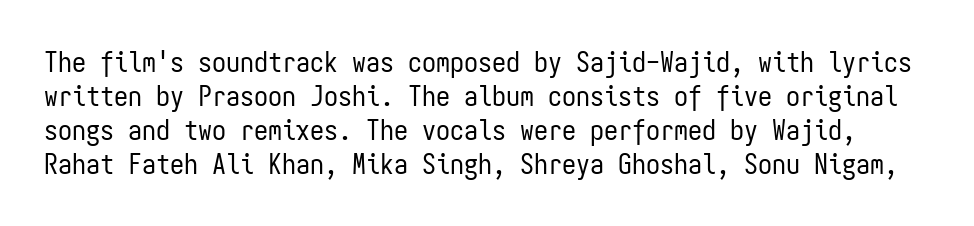
These lines are rendered in a fixed-pitch font. Default kerning and tracking; the words read as compact shapes. Does the type have serifs? No, each stem ends abruptly. Decoration check: the copy has no underline. Style check: upright.
